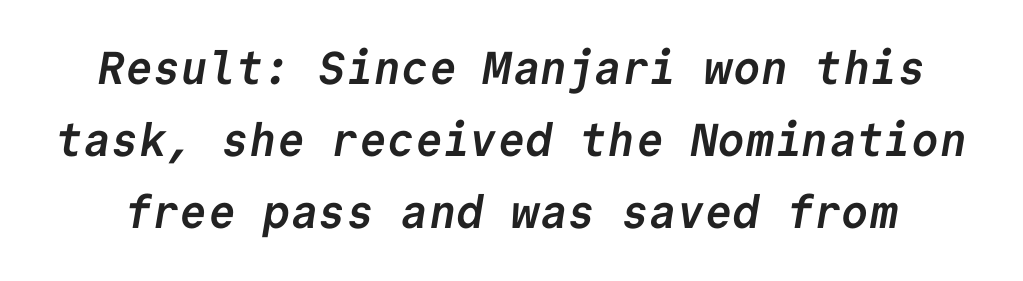
Q: Is the text bold? A: Yes.
Q: Is the typeface a serif or a sans-serif typeface? A: Sans-serif.
Q: Is the text underlined? A: No.
Q: Is the spacing between letters normal or unusually wide? A: Normal.
Q: Is the spacing between lines tight, normal or loose? A: Normal.
Q: Width (condensed, normal, or wide)? A: Normal.
Q: Stroke contrast? A: Low.
Q: x-height? A: Medium.
Q: Monospaced? A: Yes.
